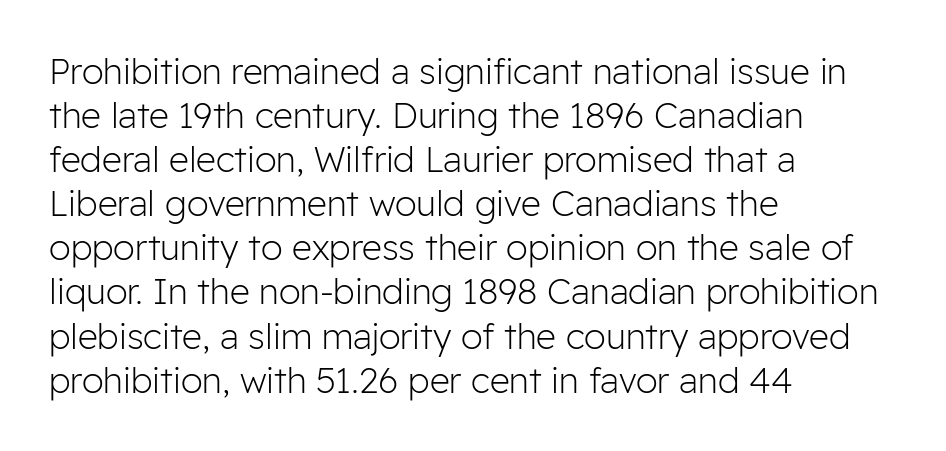
Q: Is the text bold? A: No.
Q: Is the text italic (slanted)? A: No, it is upright.
Q: Is the typeface a serif or a sans-serif typeface? A: Sans-serif.
Q: Is the text underlined? A: No.
Q: How is the paragraph aligned? A: Left-aligned.
Q: Is the spacing between letters normal or unusually wide? A: Normal.
Q: Is the spacing between lines tight, normal or loose? A: Normal.
Q: Width (condensed, normal, or wide)? A: Normal.
Q: Stroke contrast? A: Low.
Q: x-height? A: Medium.
Q: Monospaced? A: No.
